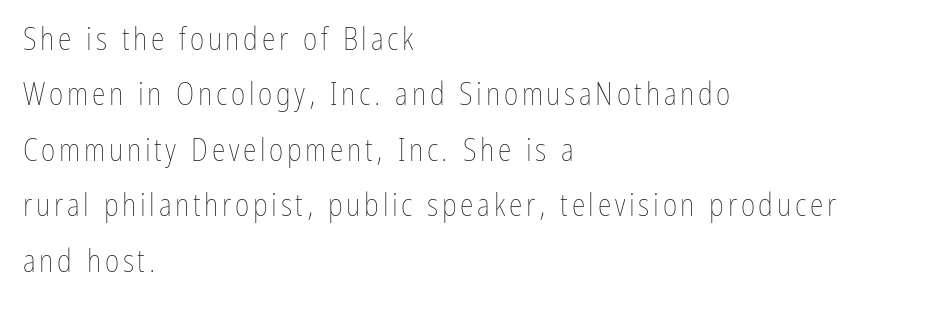
{"italic": "no", "bold": "no", "weight": "thin", "width": "condensed", "stroke_contrast": "low", "x_height": "medium", "monospaced": "no", "underline": "no", "align": "left", "line_spacing_ratio": 1.79, "glyph_px": 31}
